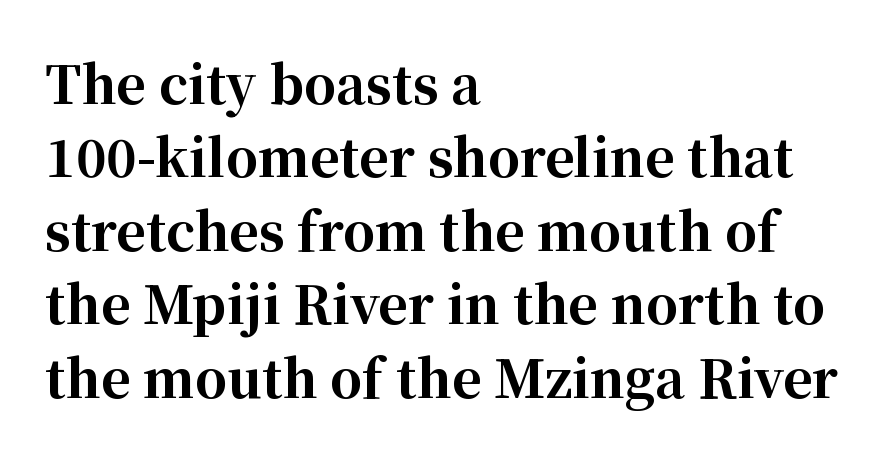
Q: Is the text bold? A: Yes.
Q: Is the text italic (slanted)? A: No, it is upright.
Q: Is the typeface a serif or a sans-serif typeface? A: Serif.
Q: Is the text underlined? A: No.
Q: How is the paragraph aligned? A: Left-aligned.
Q: Is the spacing between letters normal or unusually wide? A: Normal.
Q: Is the spacing between lines tight, normal or loose? A: Normal.
Q: Width (condensed, normal, or wide)? A: Normal.
Q: Stroke contrast? A: High.
Q: x-height? A: Medium.
Q: Monospaced? A: No.
